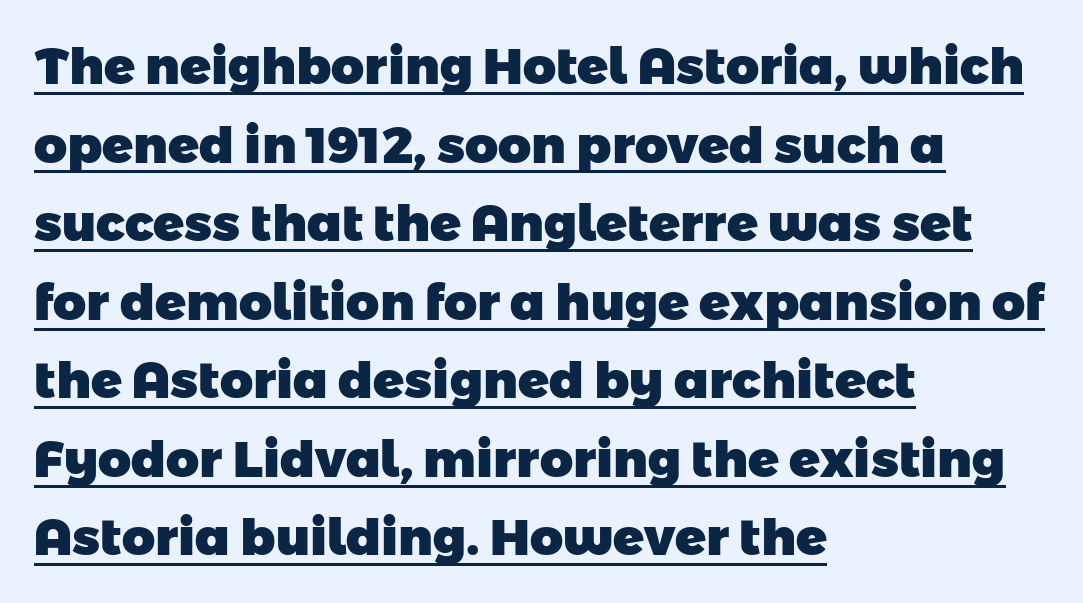
The image shows 51 px heavy sans-serif type; set left-aligned, normal line spacing (1.54x), normal letter spacing, underlined; low stroke contrast and a medium x-height.
